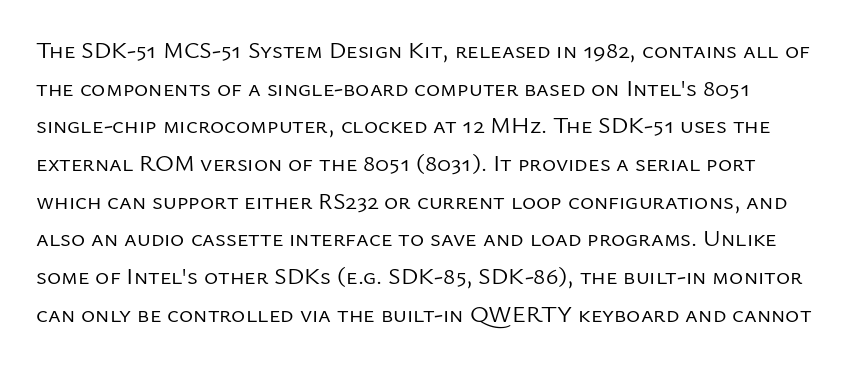
Normally led — the rows are evenly, conventionally spaced. Think standard paragraph weight, or any step lighter than that. Plain, unruled lines of type. Each word holds together tightly as a unit, with standard inter-letter gaps. It's the straight-up-and-down kind of type.
